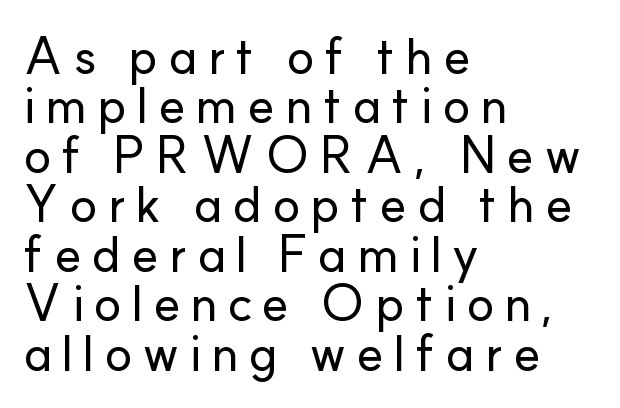
Q: Is the text italic (slanted)? A: No, it is upright.
Q: Is the typeface a serif or a sans-serif typeface? A: Sans-serif.
Q: Is the text underlined? A: No.
Q: How is the paragraph aligned? A: Left-aligned.
Q: Is the spacing between lines tight, normal or loose? A: Tight.
Q: Width (condensed, normal, or wide)? A: Normal.
Q: Stroke contrast? A: Low.
Q: x-height? A: Small.
Q: Monospaced? A: No.
